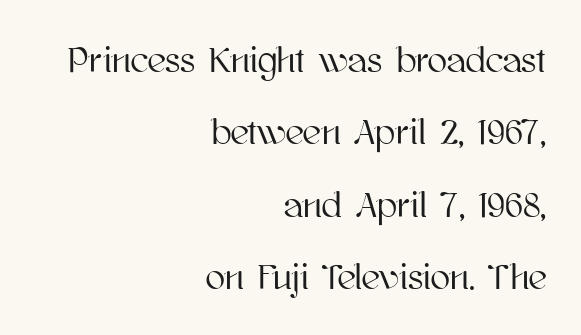
Q: Is the text italic (slanted)? A: No, it is upright.
Q: Is the text underlined? A: No.
Q: How is the paragraph aligned? A: Right-aligned.
Q: Is the spacing between letters normal or unusually wide? A: Normal.
Q: Is the spacing between lines tight, normal or loose? A: Loose.
Q: Width (condensed, normal, or wide)? A: Normal.
Q: Stroke contrast? A: High.
Q: x-height? A: Medium.
Q: Monospaced? A: No.
